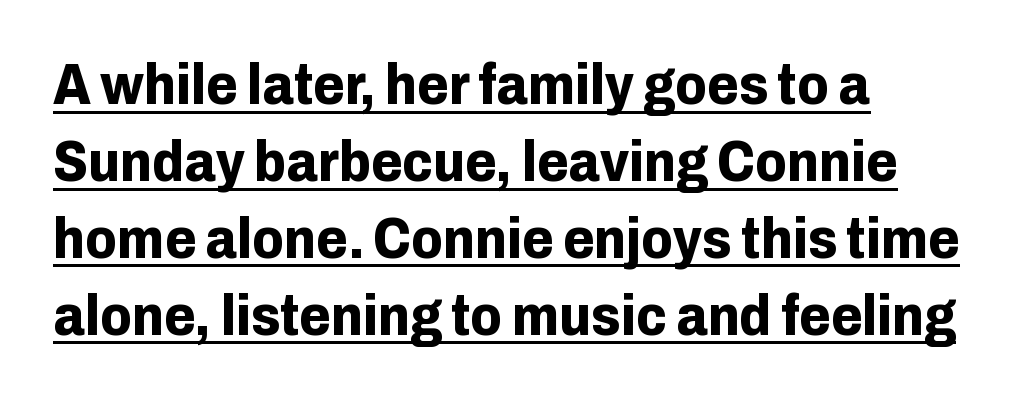
Q: Is the text bold? A: Yes.
Q: Is the text italic (slanted)? A: No, it is upright.
Q: Is the typeface a serif or a sans-serif typeface? A: Sans-serif.
Q: Is the text underlined? A: Yes.
Q: How is the paragraph aligned? A: Left-aligned.
Q: Is the spacing between letters normal or unusually wide? A: Normal.
Q: Is the spacing between lines tight, normal or loose? A: Normal.
Q: Width (condensed, normal, or wide)? A: Normal.
Q: Stroke contrast? A: Low.
Q: x-height? A: Medium.
Q: Monospaced? A: No.
